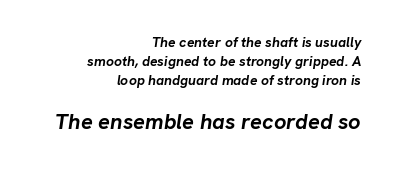
The face used here has a pronounced slope to its letters. Bigger letters appear in the bottom chunk; the top chunk is reduced. The gap between lines stays unmarked. On the weight axis this lands at bold, roughly 700.
